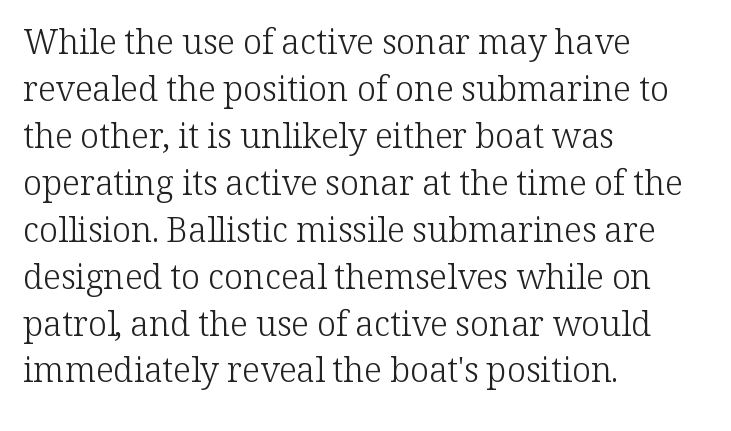
The image shows 34 px light serif type, upright; set left-aligned, normal line spacing (1.38x), normal letter spacing, not underlined; low stroke contrast and a medium x-height.
